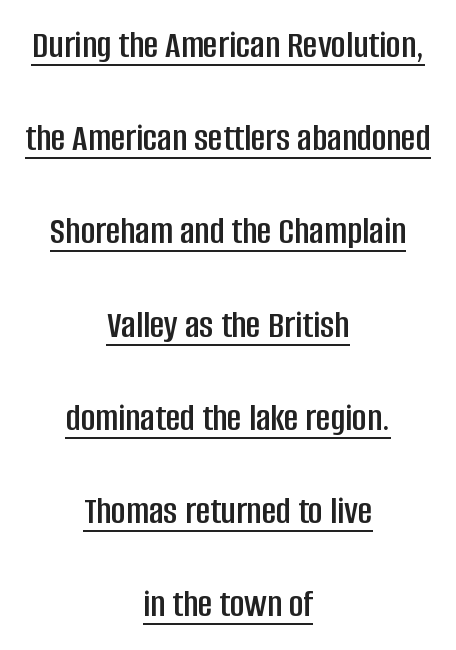
The image shows 40 px condensed sans-serif type, upright; set centered, loose line spacing (2.33x), normal letter spacing, underlined; low stroke contrast and a large x-height.
